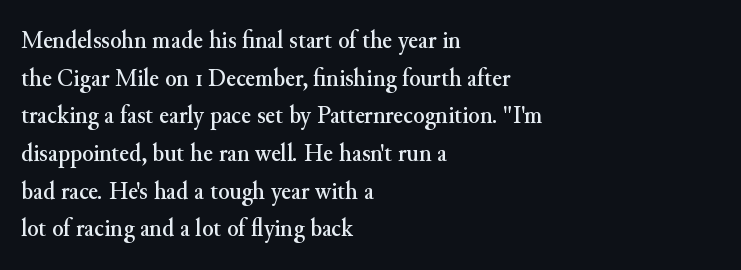
Q: Is the text italic (slanted)? A: No, it is upright.
Q: Is the text underlined? A: No.
Q: How is the paragraph aligned? A: Left-aligned.
Q: Is the spacing between letters normal or unusually wide? A: Normal.
Q: Is the spacing between lines tight, normal or loose? A: Normal.
